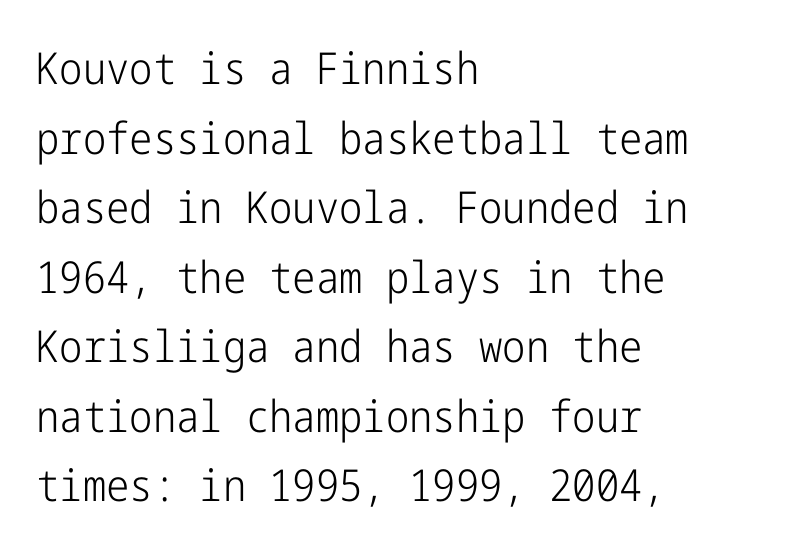
{"serif": "no", "italic": "no", "bold": "no", "weight": "light", "width": "condensed", "stroke_contrast": "low", "x_height": "medium", "underline": "no", "align": "left", "line_spacing": "normal", "line_spacing_ratio": 1.58, "letter_spacing": "normal", "letter_spacing_em": 0.0, "glyph_px": 44}
